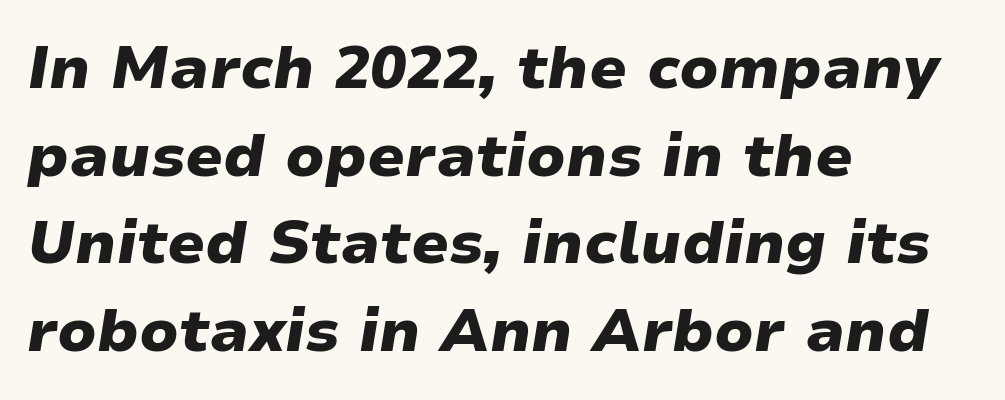
Set as a true bold cut, around the 700 mark. Does the lettering tilt? It does — this is italic. The specimen omits any rule beneath the text block's lines. Rows of type keep a routine distance in the vertical direction. Each line starts at the same left margin while the right side varies. Do the characters align in a grid? No, the font is proportional.
